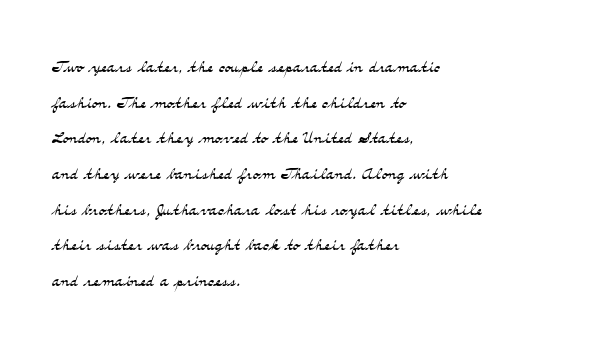
The image shows 23 px text type; set left-aligned, normal line spacing (1.55x), normal letter spacing, not underlined.
